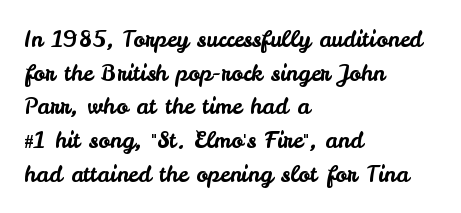
One glance says typical: line gaps are just what's usual. The gap between lines stays unmarked. These lines keep a tight, regular rhythm from letter to letter. Casual observation: everything's shoved over to the left.
